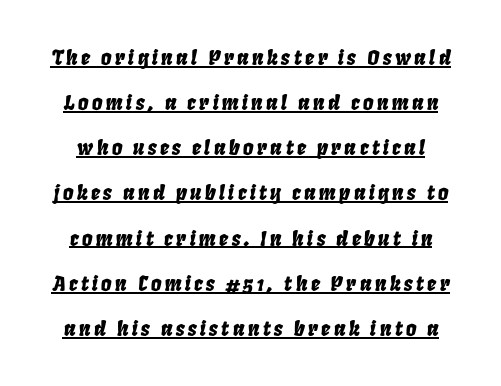
The image shows 21 px text type, italic (leaning right); set loose line spacing (2.15x), underlined.
